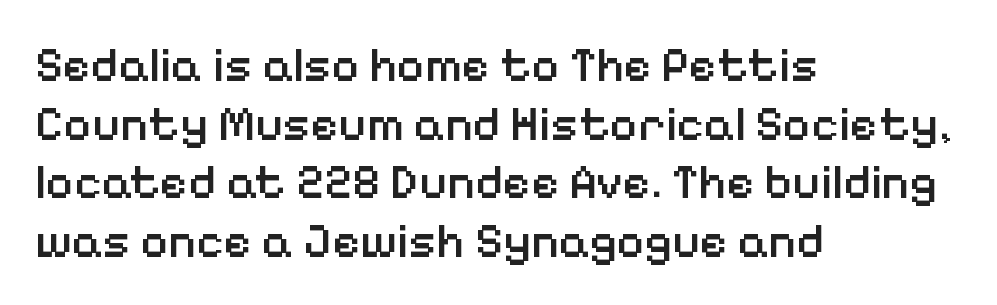
The image shows 48 px semibold sans-serif type, upright; set left-aligned, line spacing 1.22x, normal letter spacing, not underlined; low stroke contrast and a medium x-height.
